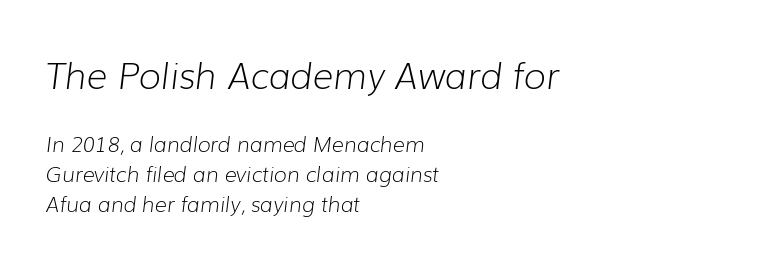
{"italic": "yes", "lean": "right", "slant_degrees": 7, "bold": "no", "weight": "light", "width": "normal", "stroke_contrast": "low", "x_height": "medium", "monospaced": "no", "underline": "no", "align": "left", "line_spacing": "normal", "line_spacing_ratio": 1.44, "letter_spacing": "normal", "letter_spacing_em": 0.0, "larger_block": "first", "size_ratio": 1.71, "glyph_px": 36}
